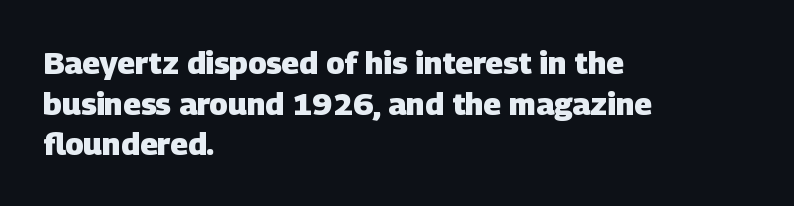
The image shows 31 px heavy sans-serif type; set left-aligned, normal line spacing (1.31x), normal letter spacing, not underlined; low stroke contrast and a large x-height.
